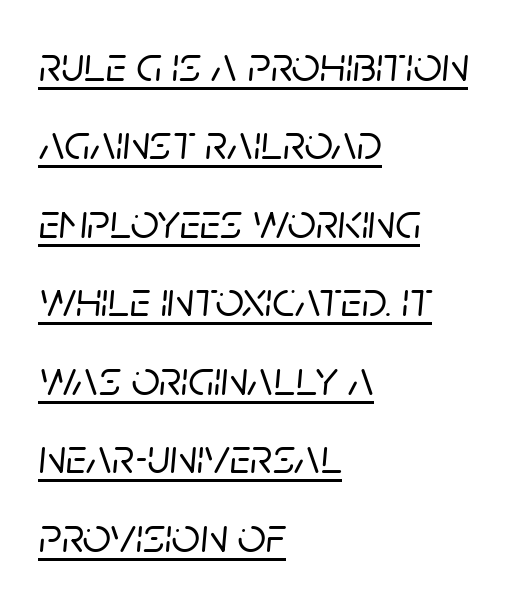
Q: Is the text italic (slanted)? A: Yes, it leans right by about 5 degrees.
Q: Is the text underlined? A: Yes.
Q: How is the paragraph aligned? A: Left-aligned.
Q: Is the spacing between letters normal or unusually wide? A: Normal.
Q: Is the spacing between lines tight, normal or loose? A: Normal.
Q: Width (condensed, normal, or wide)? A: Normal.
Q: Stroke contrast? A: Low.
Q: x-height? A: Large.
Q: Monospaced? A: No.
